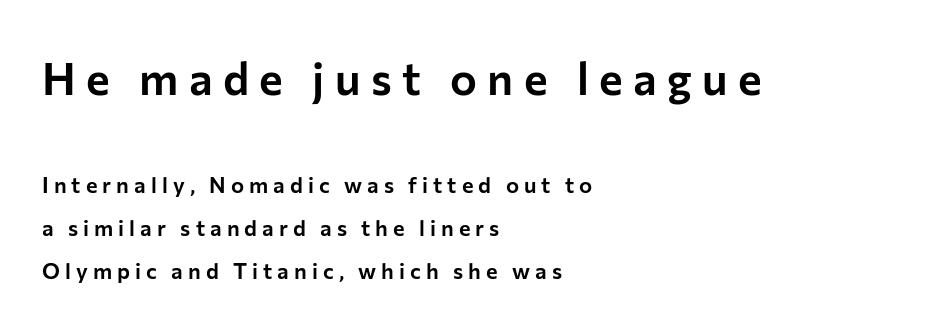
The image shows 45 px sans-serif type, upright; set left-aligned, loose line spacing (1.97x), unusually wide letter spacing (+0.23 em), not underlined; the first (top) block is 2.05x larger; low stroke contrast and a medium x-height.
